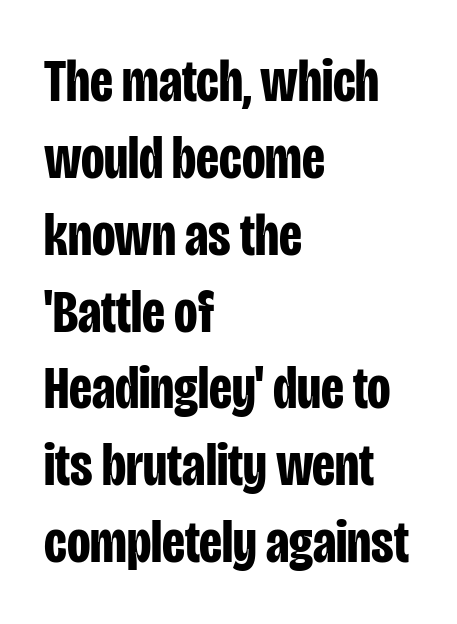
The image shows 61 px bold, condensed sans-serif type, upright; set left-aligned, normal line spacing (1.26x), normal letter spacing, not underlined; low stroke contrast and a large x-height.
